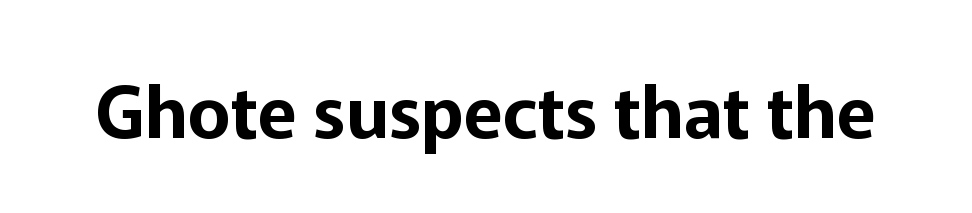
The text was rendered using a sans face with plain stroke endings. Between one letter and the next there's only the usual sliver of space. Looks like regular typesetting: each glyph gets only the width it needs. Words float on clear page, feet unadorned. The font's upright variant was chosen for this text.
